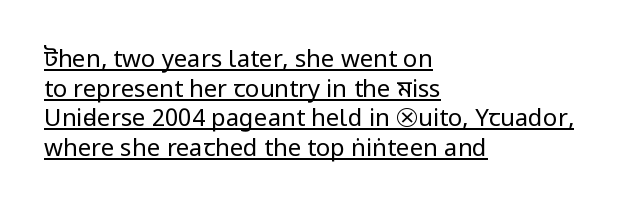
Q: Is the text bold? A: No.
Q: Is the text italic (slanted)? A: No, it is upright.
Q: Is the text underlined? A: Yes.
Q: How is the paragraph aligned? A: Left-aligned.
Q: Is the spacing between letters normal or unusually wide? A: Normal.
